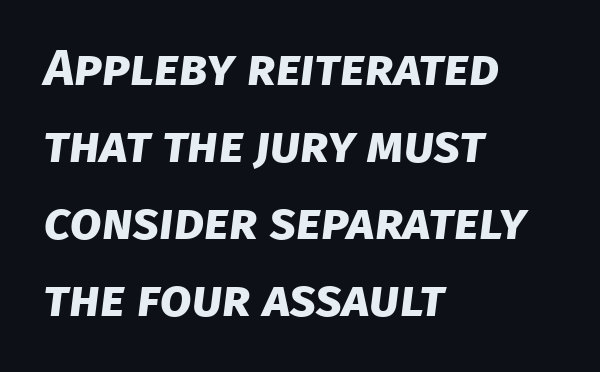
The area under the type is left untouched. Stroke thickness is high; the sample reads as a true bold. The rendering uses a moderate line-height, typical for paragraphs. This sample is left-justified, so line endings fall wherever the words run out. Words appear dense and cohesive because spacing is normal.
